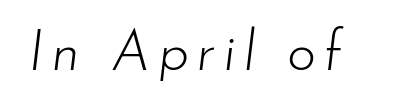
Note the varied advance widths — an 'i' is clearly narrower than an 'm'. Each stroke keeps to a modest, everyday thickness or less. This sample uses an oblique cut, with every glyph tilted off the vertical. The area under the type is left untouched.
